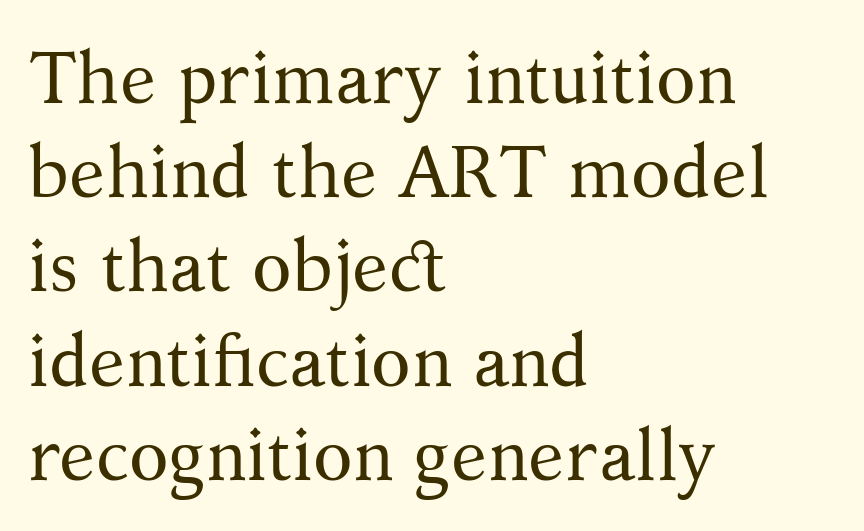
Q: Is the text bold? A: No.
Q: Is the text italic (slanted)? A: No, it is upright.
Q: Is the typeface a serif or a sans-serif typeface? A: Serif.
Q: Is the text underlined? A: No.
Q: How is the paragraph aligned? A: Left-aligned.
Q: Is the spacing between letters normal or unusually wide? A: Normal.
Q: Is the spacing between lines tight, normal or loose? A: Normal.
Q: Width (condensed, normal, or wide)? A: Normal.
Q: Stroke contrast? A: Medium.
Q: x-height? A: Medium.
Q: Monospaced? A: No.
